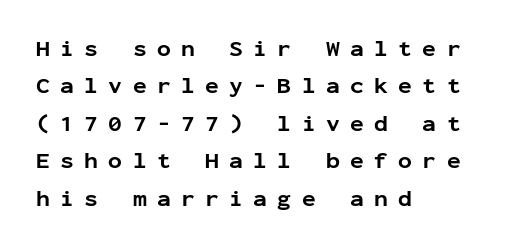
Display-style spreading of the glyphs; the letterfit is very open. Leading: standard. A student would call this left alignment; a typographer would say flush left, rag right. Type without underlining. Strokes here are thick enough to call this a true bold.
